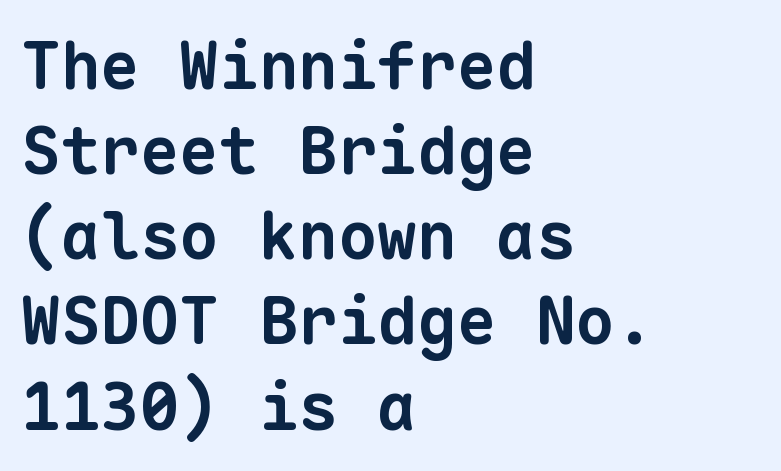
Looks like terminal output: every glyph gets an equal slot. I'd call this a sans setting — the letters go barefoot. Default kerning and tracking; the words read as compact shapes. Look at the stroke-to-counter ratio: heavy, a bold. A classic flush-left, rag-right setting is used for this passage.
